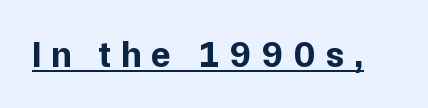
The image shows 37 px bold sans-serif type, upright; set unusually wide letter spacing (+0.26 em), underlined; low stroke contrast and a medium x-height.
